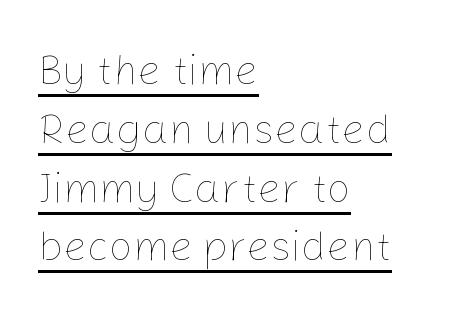
Q: Is the text bold? A: No.
Q: Is the text italic (slanted)? A: No, it is upright.
Q: Is the text underlined? A: Yes.
Q: How is the paragraph aligned? A: Left-aligned.
Q: Is the spacing between letters normal or unusually wide? A: Normal.
Q: Is the spacing between lines tight, normal or loose? A: Normal.
Q: Width (condensed, normal, or wide)? A: Normal.
Q: Stroke contrast? A: Low.
Q: x-height? A: Medium.
Q: Monospaced? A: No.
